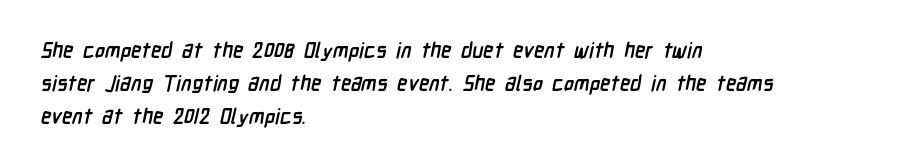
{"bold": "yes", "underline": "no", "align": "left", "line_spacing": "normal", "line_spacing_ratio": 1.57, "letter_spacing": "normal", "letter_spacing_em": 0.0, "glyph_px": 21}
